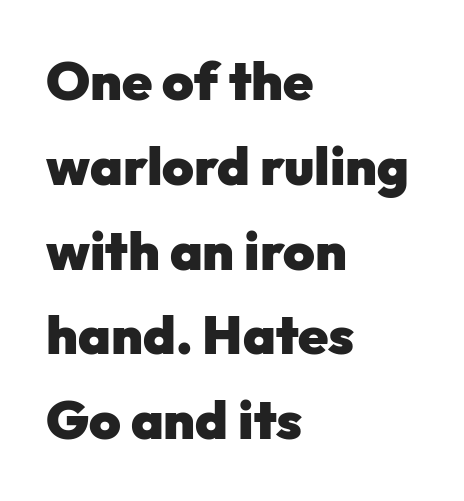
{"serif": "no", "italic": "no", "bold": "yes", "weight": "heavy", "width": "normal", "stroke_contrast": "low", "x_height": "medium", "monospaced": "no", "underline": "no", "align": "left", "line_spacing": "normal", "line_spacing_ratio": 1.57, "letter_spacing": "normal", "letter_spacing_em": 0.0, "glyph_px": 54}
